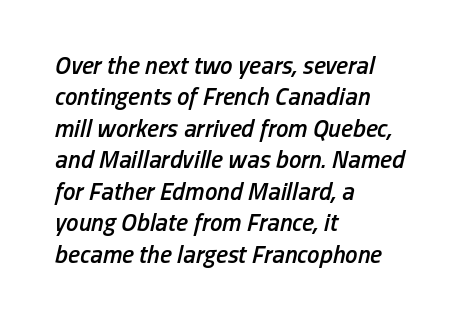
The image shows 25 px text type, italic (leaning right); set left-aligned, normal line spacing (1.26x), normal letter spacing, not underlined.
